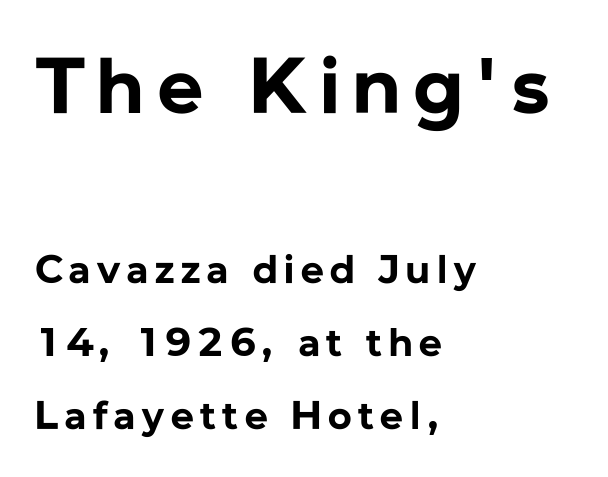
Q: Is the text bold? A: Yes.
Q: Is the text italic (slanted)? A: No, it is upright.
Q: Is the typeface a serif or a sans-serif typeface? A: Sans-serif.
Q: Is the text underlined? A: No.
Q: How is the paragraph aligned? A: Left-aligned.
Q: Which block of text is set in a larger size, the first (top) or the second (bottom)? A: The first (top) one.
Q: Width (condensed, normal, or wide)? A: Normal.
Q: Stroke contrast? A: Low.
Q: x-height? A: Medium.
Q: Monospaced? A: No.
